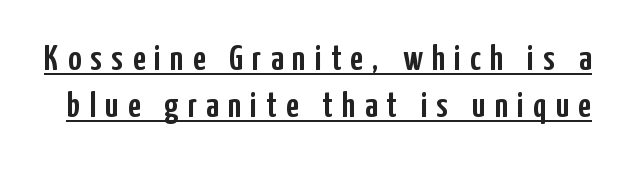
The image shows 36 px condensed sans-serif type, upright; set normal line spacing (1.31x), unusually wide letter spacing (+0.26 em), underlined; low stroke contrast and a medium x-height.
